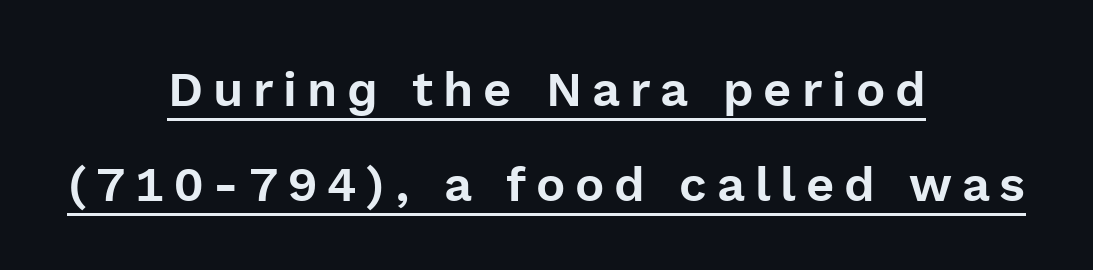
{"serif": "no", "italic": "no", "width": "normal", "x_height": "medium", "monospaced": "no", "underline": "yes", "align": "center", "line_spacing": "loose", "line_spacing_ratio": 1.94, "letter_spacing": "wide", "letter_spacing_em": 0.2, "glyph_px": 49}
